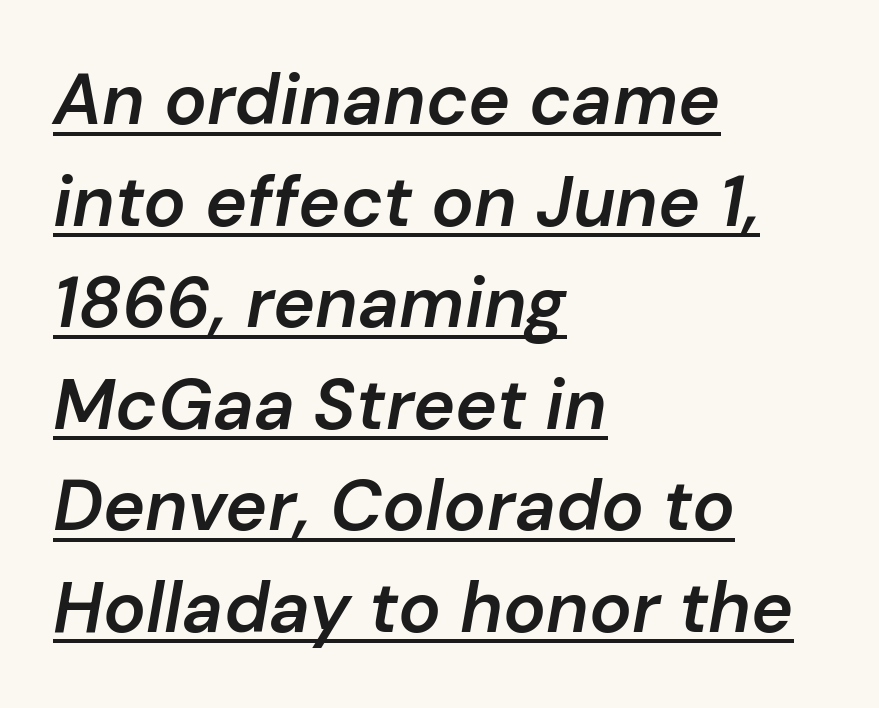
Q: Is the text bold? A: Semi-bold.
Q: Is the text italic (slanted)? A: Yes, it leans right by about 10 degrees.
Q: Is the text underlined? A: Yes.
Q: How is the paragraph aligned? A: Left-aligned.
Q: Is the spacing between letters normal or unusually wide? A: Normal.
Q: Is the spacing between lines tight, normal or loose? A: Normal.
Q: Width (condensed, normal, or wide)? A: Normal.
Q: Stroke contrast? A: Low.
Q: x-height? A: Medium.
Q: Monospaced? A: No.
